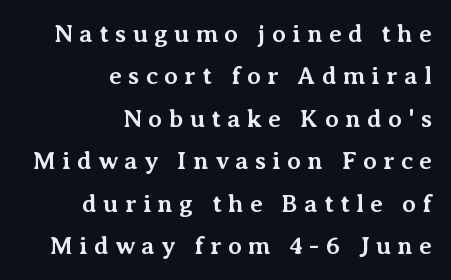
The image shows 25 px bold type, upright; set right-aligned, normal line spacing (1.7x), unusually wide letter spacing (+0.25 em), not underlined.
